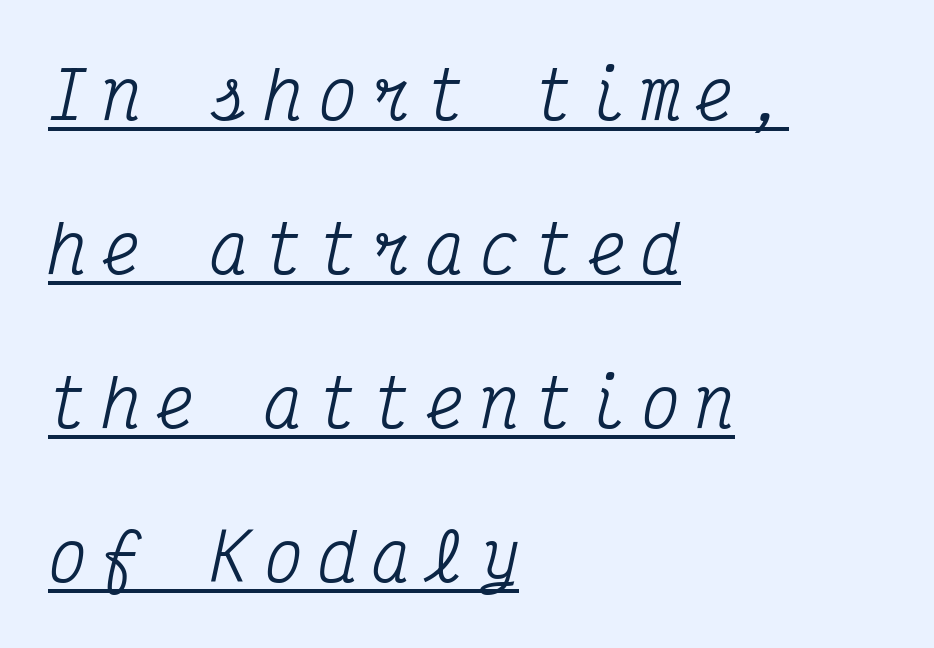
Characters follow at a spacing far wider than the type designer built in. A typesetter would call this leading open, well beyond the default. Every character sits at an angle, as italics do. This sample has the even, mechanical cadence of fixed-width lettering. Left-aligned paragraph, ragged on the right. The typesetter has applied underlining to the passage shown.
